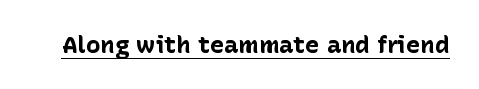
Q: Is the text bold? A: Yes.
Q: Is the text italic (slanted)? A: No, it is upright.
Q: Is the text underlined? A: Yes.
Q: Is the spacing between letters normal or unusually wide? A: Normal.
